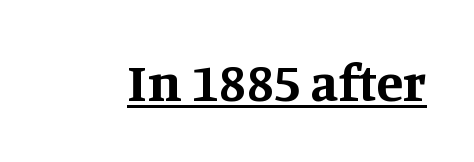
The glyphs have the mass of a bold cut. A typesetter would call this zero additional tracking. The lettering stays uniformly vertical, giving the passage a roman look. The words here are underlined.
